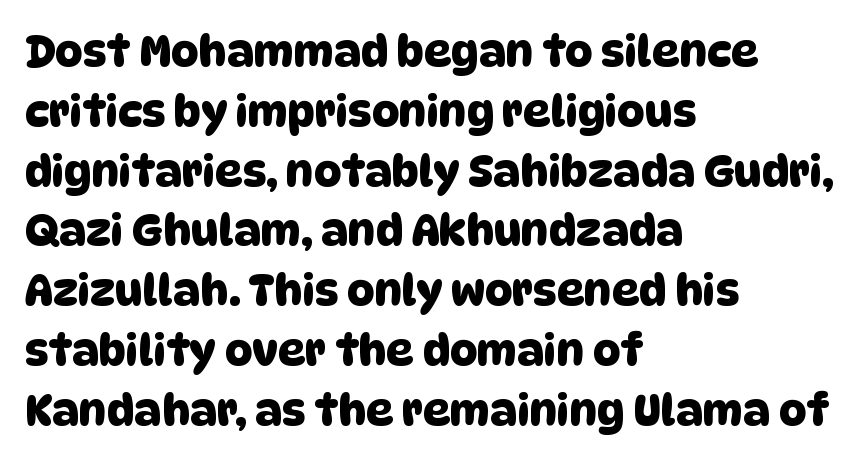
The image shows 43 px sans-serif type; set left-aligned, normal line spacing (1.39x), normal letter spacing, not underlined; low stroke contrast and a large x-height.
